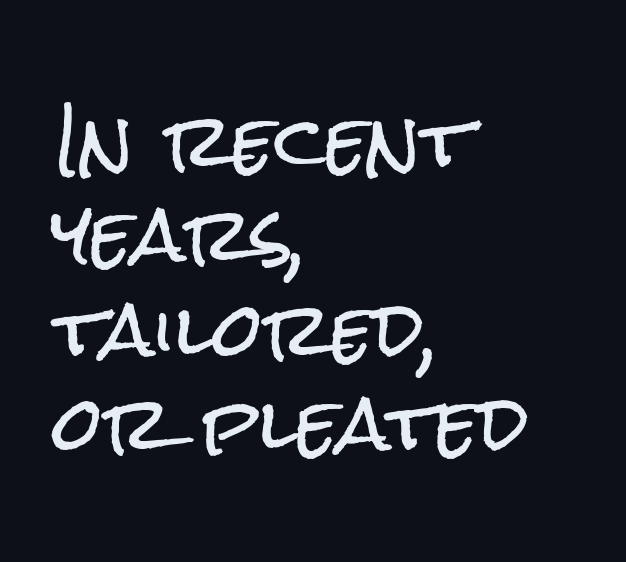
Looks like regular typesetting: each glyph gets only the width it needs. Only glyphs here, with clear space below each row. I'd call this a sans setting — the letters go barefoot. Tall strokes in this sample are plumb rather than angled. Here the glyphs are tracked normally, forming tight word shapes. Leftover space on each line is placed entirely after the last word.
